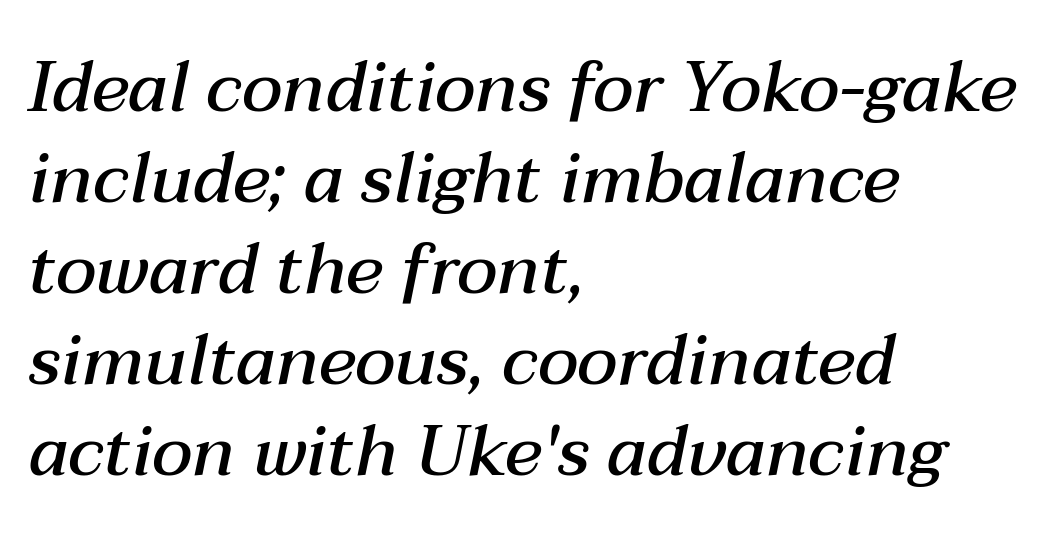
{"italic": "yes", "lean": "right", "slant_degrees": 12, "bold": "semi", "weight": "semibold", "width": "normal", "stroke_contrast": "medium", "x_height": "medium", "monospaced": "no", "underline": "no", "align": "left", "line_spacing": "normal", "line_spacing_ratio": 1.3, "letter_spacing": "normal", "letter_spacing_em": 0.0, "glyph_px": 70}
